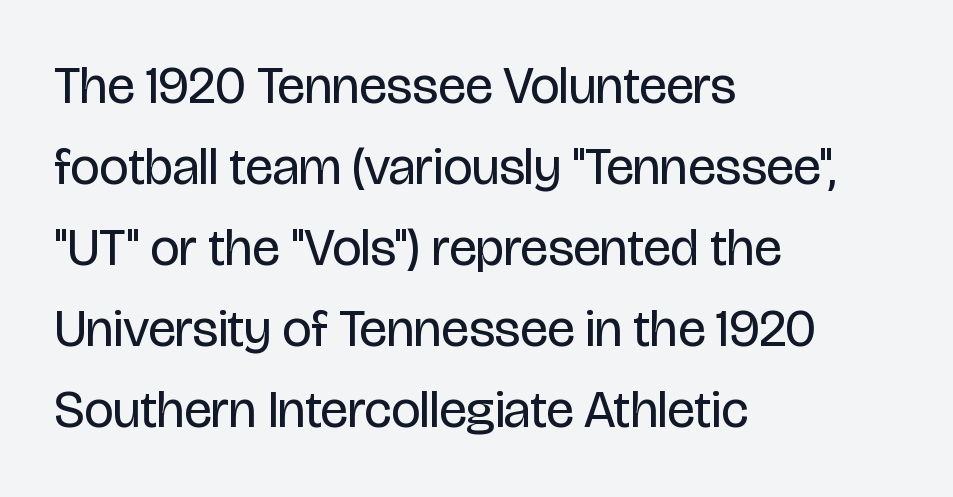
Decoration check: the copy has no underline. A typesetter would call this zero additional tracking. The face looks like a standard text weight, possibly lighter. Here the designer chose a conventional face with non-uniform glyph widths.
